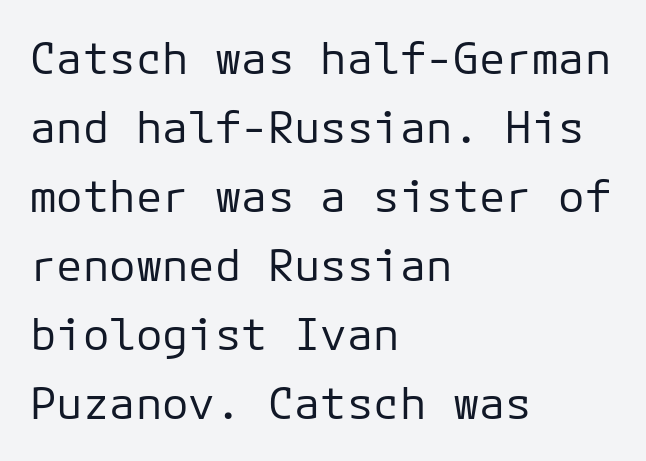
All the whitespace from short lines collects on the right. The letters carry no serifs — their stems end cleanly without finishing strokes. Is this a heavy cut? Hardly; it is regular or lighter. The passage shown has conventional tracking throughout.
